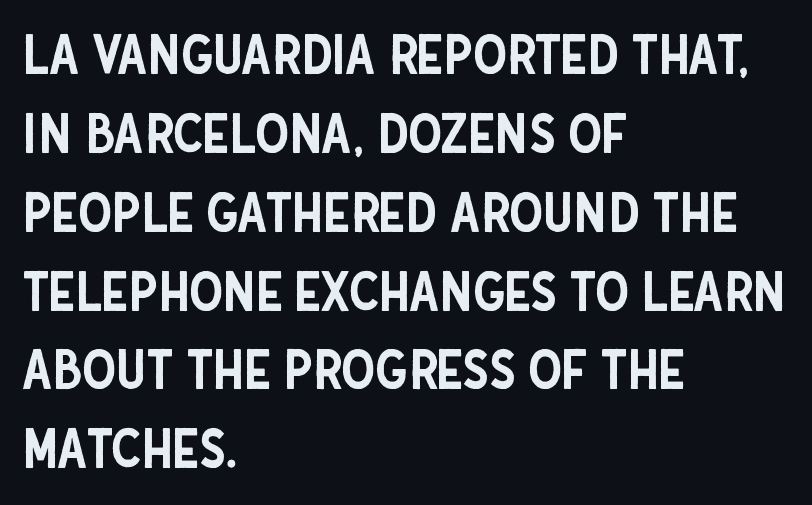
Notice how the stems are strictly vertical — no italics here. Characters follow at the spacing the type designer built in. Look at the bottom of the vertical strokes: they stop flat, with no serifs. Note the varied advance widths — an 'i' is clearly narrower than an 'm'. This block has exactly the height ordinary leading produces. Anything drawn beneath the words? Only blank space.
